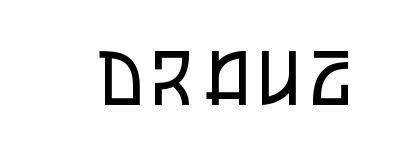
The image shows 74 px regular-weight, condensed sans-serif type, upright; set not underlined; low stroke contrast and a large x-height.
